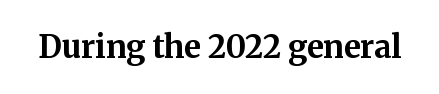
This rendering employs a face with finishing strokes, i.e., a serif. You could not count columns in this text — the font is proportionally spaced. Characters follow at the spacing the type designer built in. Descenders hang freely into open space. A full-strength bold gives these letters their thick strokes. A roman cut, with each character standing at attention.
